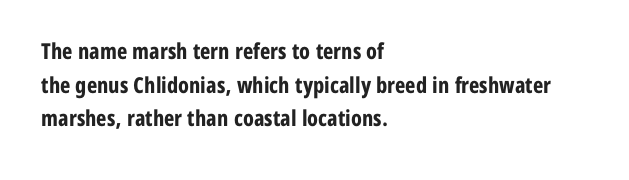
{"italic": "no", "bold": "yes", "underline": "no", "align": "left", "line_spacing": "normal", "line_spacing_ratio": 1.53, "letter_spacing": "normal", "letter_spacing_em": 0.0, "glyph_px": 22}
